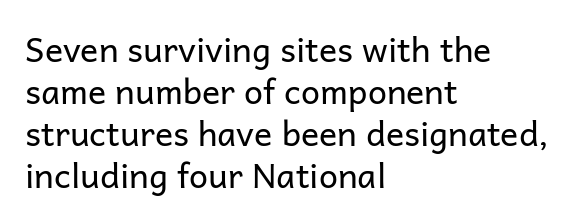
Q: Is the text bold? A: No.
Q: Is the text italic (slanted)? A: No, it is upright.
Q: Is the typeface a serif or a sans-serif typeface? A: Sans-serif.
Q: Is the text underlined? A: No.
Q: How is the paragraph aligned? A: Left-aligned.
Q: Is the spacing between letters normal or unusually wide? A: Normal.
Q: Width (condensed, normal, or wide)? A: Normal.
Q: Stroke contrast? A: Low.
Q: x-height? A: Medium.
Q: Monospaced? A: No.
